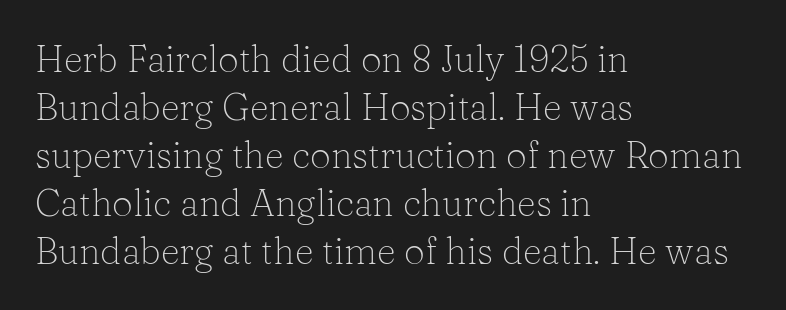
{"serif": "yes", "italic": "no", "bold": "no", "weight": "light", "width": "normal", "stroke_contrast": "low", "x_height": "medium", "monospaced": "no", "underline": "no", "align": "left", "line_spacing": "normal", "line_spacing_ratio": 1.3, "letter_spacing": "normal", "letter_spacing_em": 0.0, "glyph_px": 37}
